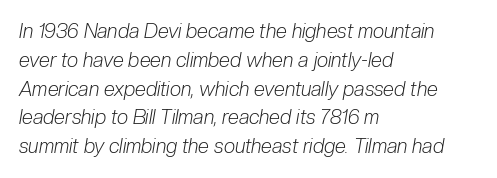
{"italic": "yes", "lean": "right", "slant_degrees": 10, "bold": "no", "underline": "no", "align": "left", "line_spacing": "normal", "line_spacing_ratio": 1.44, "letter_spacing": "normal", "letter_spacing_em": 0.0, "glyph_px": 20}
